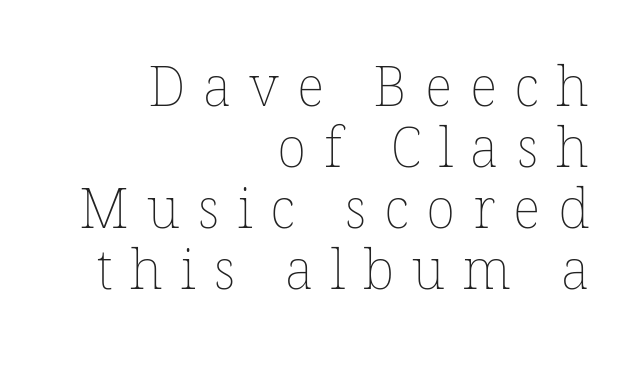
Weight class: somewhere from thin through regular. The typesetter chose a ragged-left arrangement here. The face used here is proportionally spaced, like ordinary book or web type. The zone under the glyphs is completely vacant. How would I describe the line gaps? Narrow and economical.
